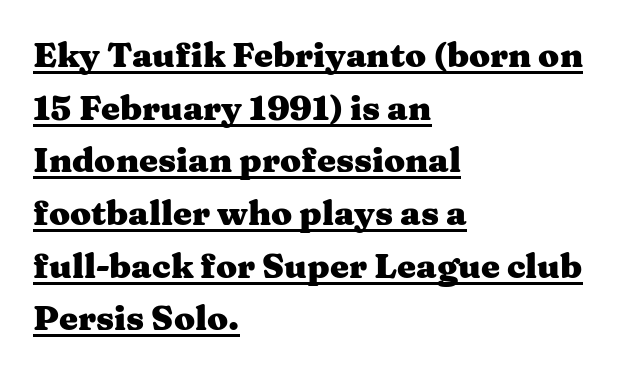
The image shows 34 px heavy, wide serif type, upright; set left-aligned, normal line spacing (1.55x), normal letter spacing, underlined; medium stroke contrast and a medium x-height.
